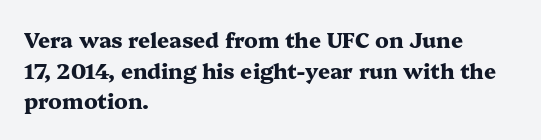
Q: Is the text bold? A: Yes.
Q: Is the text italic (slanted)? A: No, it is upright.
Q: Is the text underlined? A: No.
Q: How is the paragraph aligned? A: Left-aligned.
Q: Is the spacing between letters normal or unusually wide? A: Normal.
Q: Is the spacing between lines tight, normal or loose? A: Normal.
